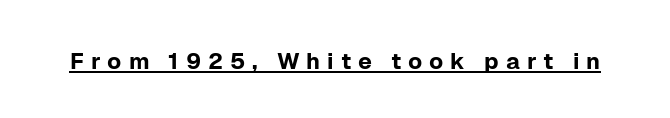
The image shows 23 px text type, upright; set unusually wide letter spacing (+0.3 em), underlined.
